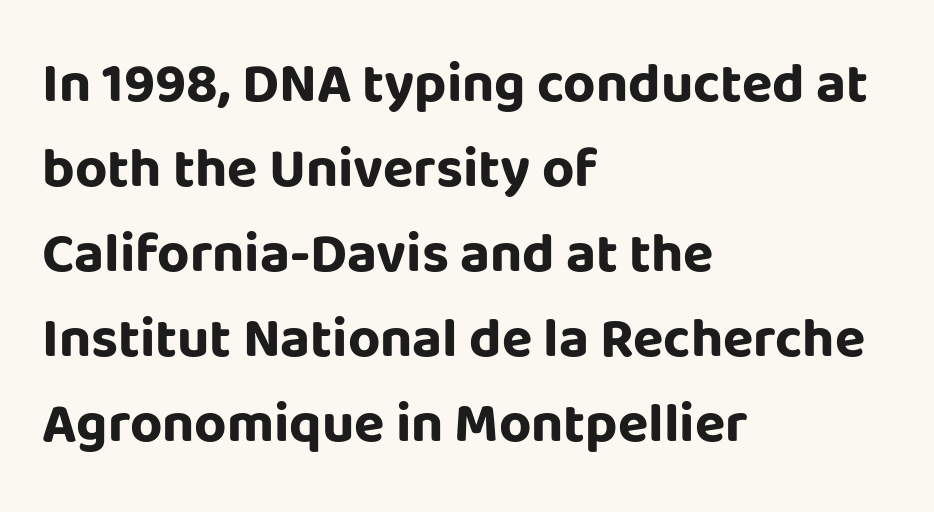
{"serif": "no", "italic": "no", "bold": "yes", "weight": "bold", "width": "normal", "stroke_contrast": "low", "x_height": "large", "monospaced": "no", "underline": "no", "align": "left", "line_spacing": "normal", "line_spacing_ratio": 1.52, "letter_spacing": "normal", "letter_spacing_em": 0.0, "glyph_px": 56}
